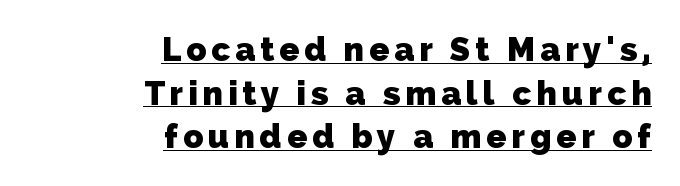
A typesetter would call this leading conventional body-copy spacing. Its strokes are broad and dark, the hallmark of bold type. These lines are set flush right with a ragged left edge. The words here are underlined.
